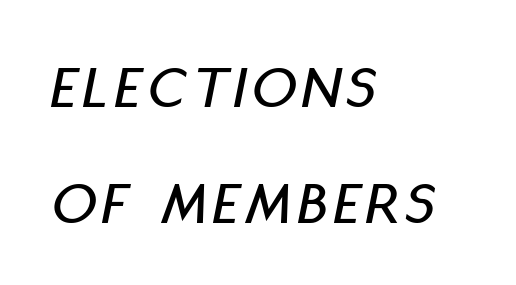
These lines are rendered in a variable-pitch font. Quick note: underline off. This sample is left-justified, so line endings fall wherever the words run out. Quick note: italic.
